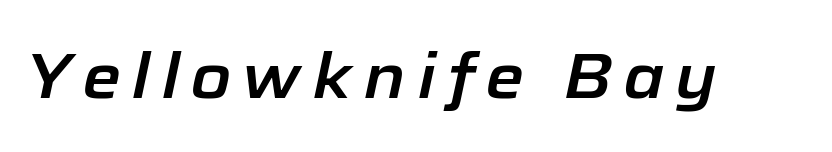
The image shows 63 px text type, italic (leaning right); set not underlined; low stroke contrast and a medium x-height.
